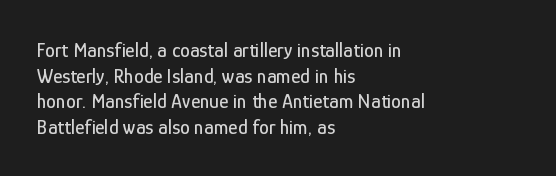
The image shows 20 px text type, upright; set left-aligned, normal line spacing (1.28x), normal letter spacing, not underlined.
